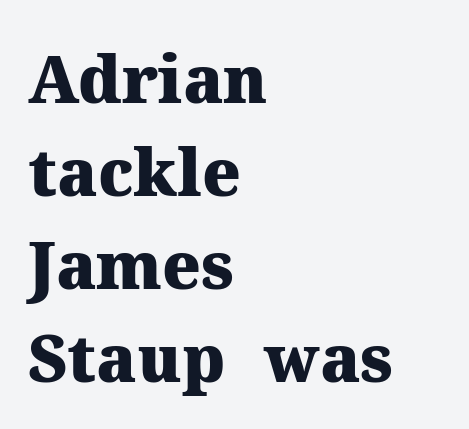
The image shows 65 px heavy serif type, upright; set left-aligned, normal line spacing (1.43x), normal letter spacing, not underlined; medium stroke contrast and a medium x-height.
